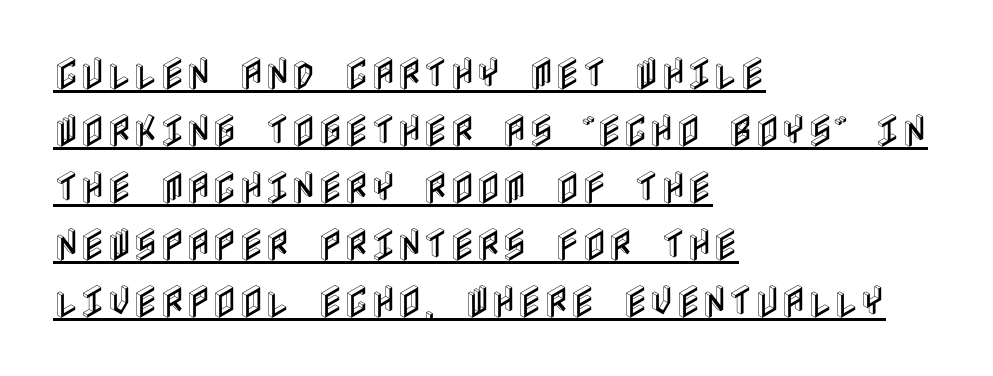
The image shows 36 px condensed type, upright; set left-aligned, normal line spacing (1.58x), normal letter spacing, underlined; a large x-height.
